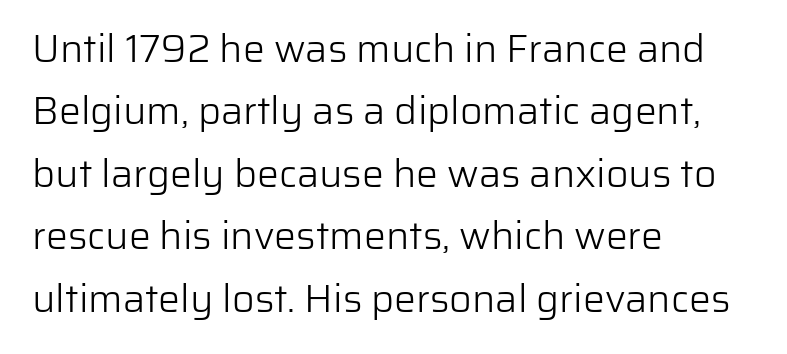
Is the letter spacing exaggerated? No — it looks like the ordinary default. You could not count columns in this text — the font is proportionally spaced. The setting favours the left margin, as ordinary paragraphs usually do. No feet cap the strokes, marking this as sans-serif type. Notice how the stems are strictly vertical — no italics here. This rendering features lettering with no underline.
